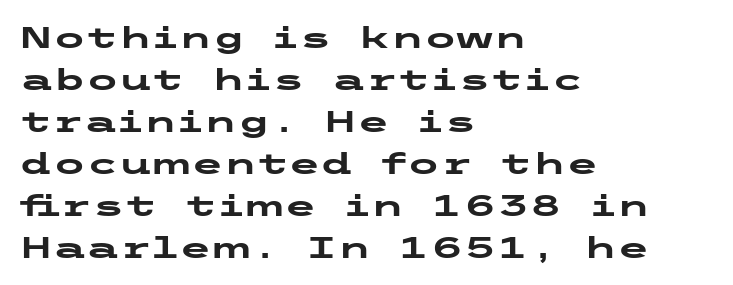
The image shows 30 px heavy, wide sans-serif type, upright; set left-aligned, normal line spacing (1.4x), normal letter spacing, not underlined; low stroke contrast and a medium x-height.
